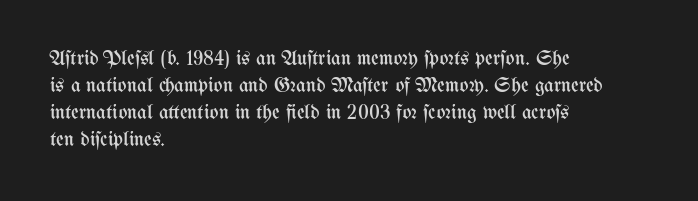
Q: Is the text bold? A: No.
Q: Is the text italic (slanted)? A: No, it is upright.
Q: Is the text underlined? A: No.
Q: How is the paragraph aligned? A: Left-aligned.
Q: Is the spacing between letters normal or unusually wide? A: Normal.
Q: Is the spacing between lines tight, normal or loose? A: Normal.
